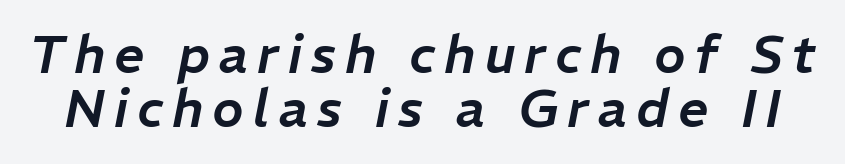
Posture: slanted. No word sits above an underline. Do the characters align in a grid? No, the font is proportional. The vertical gap from one line to the next is small.
